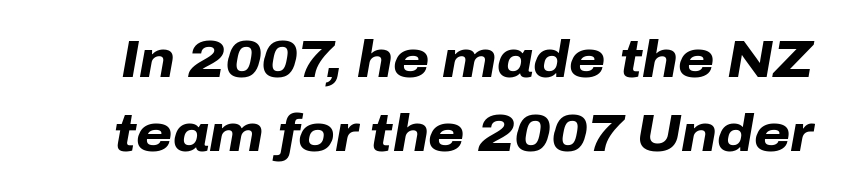
Q: Is the text bold? A: Yes.
Q: Is the text italic (slanted)? A: Yes, it leans right by about 10 degrees.
Q: Is the text underlined? A: No.
Q: Is the spacing between letters normal or unusually wide? A: Normal.
Q: Is the spacing between lines tight, normal or loose? A: Normal.
Q: Width (condensed, normal, or wide)? A: Normal.
Q: Stroke contrast? A: Low.
Q: x-height? A: Medium.
Q: Monospaced? A: No.
